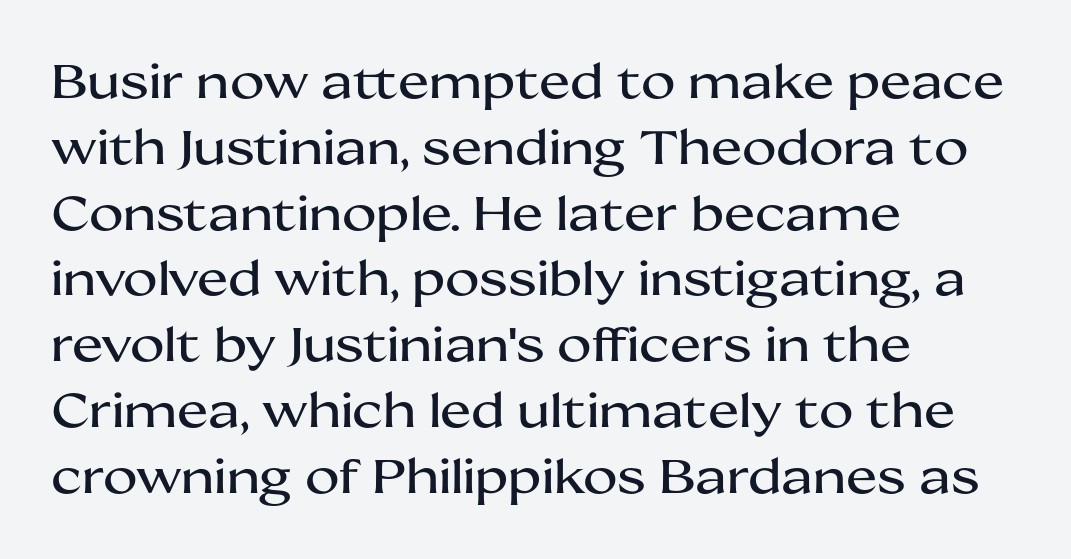
The rag falls on the right side of this text block. Spacing verdict: proportional, widths tailored to each character. Short note: letters normally spaced. The lines sit at an ordinary, default distance from one another.
